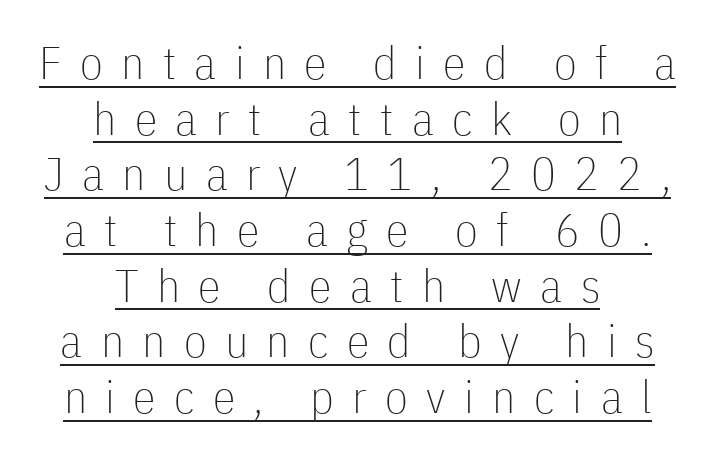
The rendering positions every line midway between the sides. Stroke thickness stays within the range of a standard reading face or lighter. These lines are rendered in a variable-pitch font. The words here are underlined.
